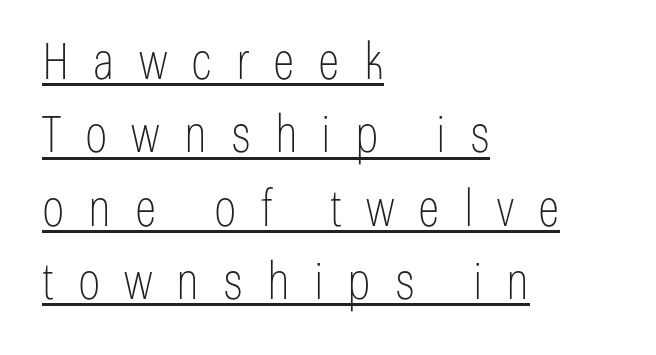
Q: Is the text bold? A: No.
Q: Is the text italic (slanted)? A: No, it is upright.
Q: Is the typeface a serif or a sans-serif typeface? A: Sans-serif.
Q: Is the text underlined? A: Yes.
Q: How is the paragraph aligned? A: Left-aligned.
Q: Is the spacing between letters normal or unusually wide? A: Unusually wide.
Q: Is the spacing between lines tight, normal or loose? A: Normal.
Q: Width (condensed, normal, or wide)? A: Condensed.
Q: Stroke contrast? A: Low.
Q: x-height? A: Medium.
Q: Monospaced? A: No.
